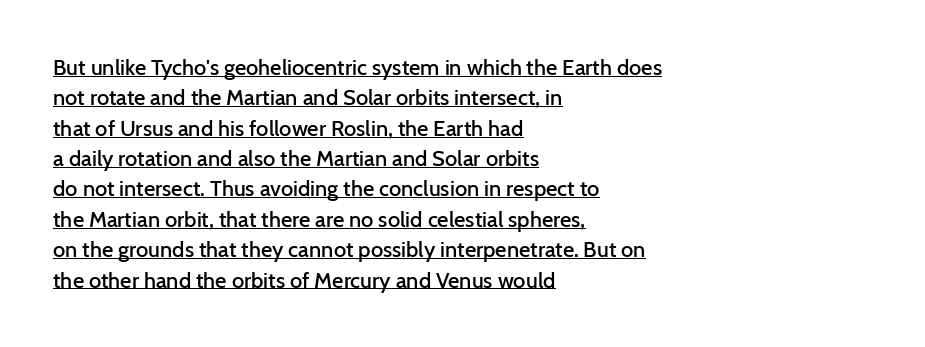
This sample uses an upright cut, with every glyph sitting square on the baseline. Leading matches the norm, producing a regular column. Slightly chunky letters — semibold, I'd say, not full bold. Spacing between characters is what you'd get straight out of the box. Glance below the letters and you will spot a drawn line.
